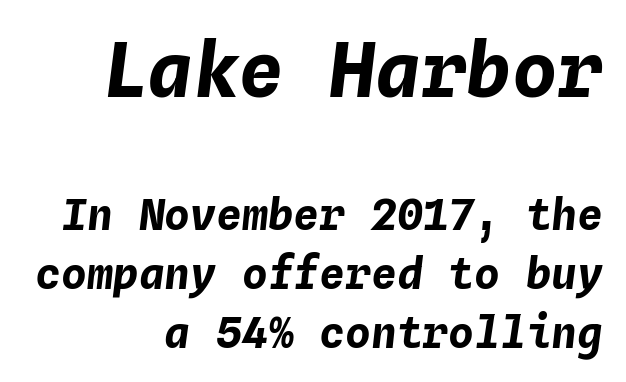
{"italic": "yes", "lean": "right", "slant_degrees": 4, "bold": "yes", "weight": "bold", "width": "normal", "stroke_contrast": "low", "x_height": "medium", "monospaced": "yes", "underline": "no", "align": "right", "line_spacing": "normal", "line_spacing_ratio": 1.37, "letter_spacing": "normal", "letter_spacing_em": 0.0, "larger_block": "first", "size_ratio": 1.77, "glyph_px": 76}
